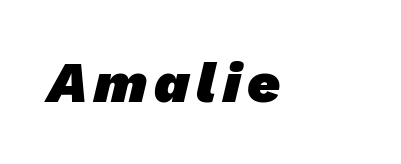
The image shows 57 px heavy sans-serif type; set not underlined; low stroke contrast and a medium x-height.
